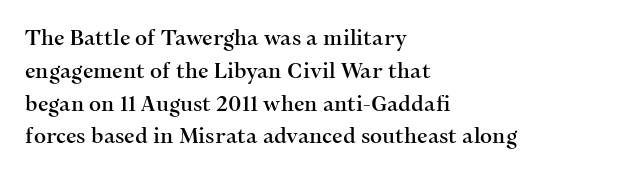
Q: Is the text italic (slanted)? A: No, it is upright.
Q: Is the text underlined? A: No.
Q: How is the paragraph aligned? A: Left-aligned.
Q: Is the spacing between letters normal or unusually wide? A: Normal.
Q: Is the spacing between lines tight, normal or loose? A: Normal.
